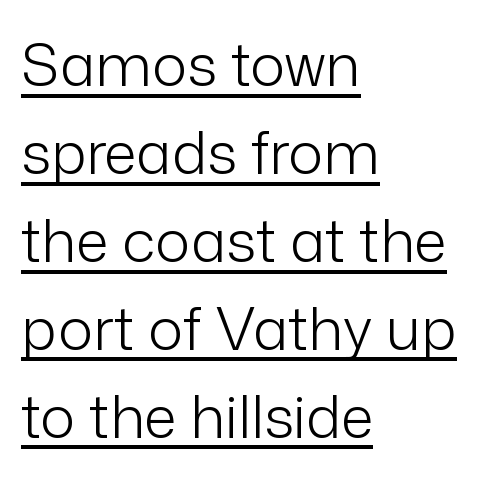
Q: Is the text bold? A: No.
Q: Is the text italic (slanted)? A: No, it is upright.
Q: Is the typeface a serif or a sans-serif typeface? A: Sans-serif.
Q: Is the text underlined? A: Yes.
Q: How is the paragraph aligned? A: Left-aligned.
Q: Is the spacing between letters normal or unusually wide? A: Normal.
Q: Is the spacing between lines tight, normal or loose? A: Normal.
Q: Width (condensed, normal, or wide)? A: Normal.
Q: Stroke contrast? A: Low.
Q: x-height? A: Medium.
Q: Monospaced? A: No.
